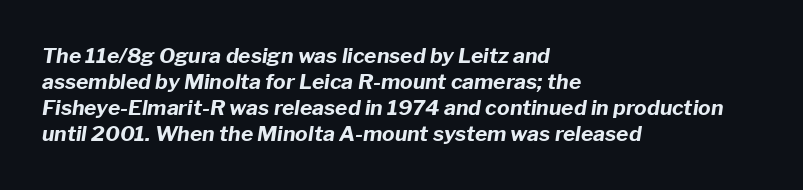
{"italic": "yes", "lean": "right", "slant_degrees": 8, "bold": "yes", "underline": "no", "align": "left", "line_spacing_ratio": 1.24, "letter_spacing": "normal", "letter_spacing_em": 0.0, "glyph_px": 21}
